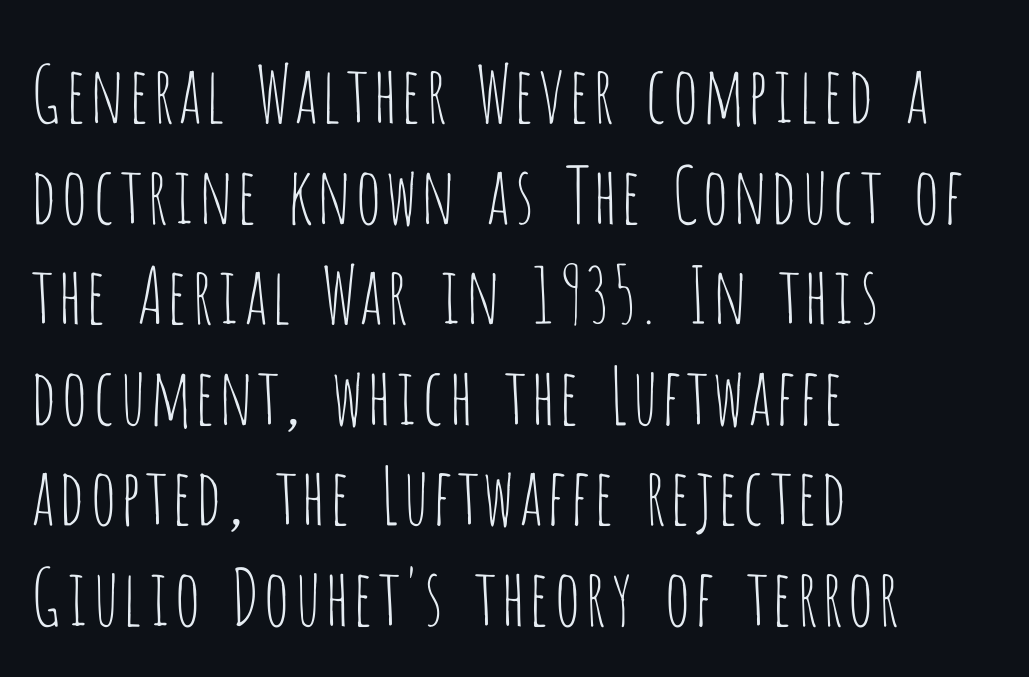
The image shows 78 px thin, condensed sans-serif type, upright; set left-aligned, normal line spacing (1.29x), normal letter spacing, not underlined; low stroke contrast and a large x-height.
